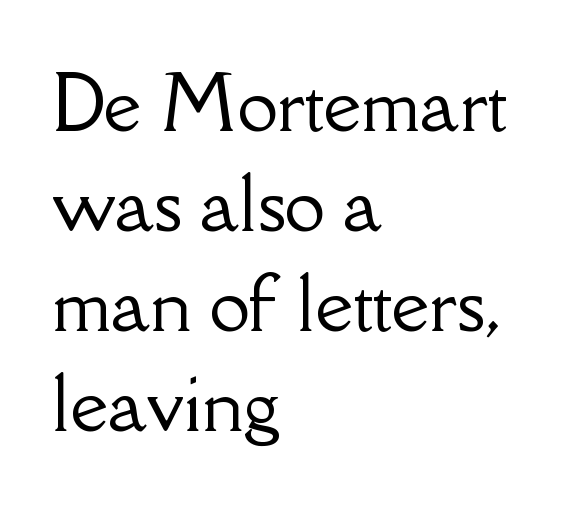
Leftover space on each line is placed entirely after the last word. Does the leading feel generous? No, just average. You could call the tracking neutral — neither tight nor loose. A typesetter would call this proportional, since set widths differ per character. Characters remain perfectly vertical along every line.
